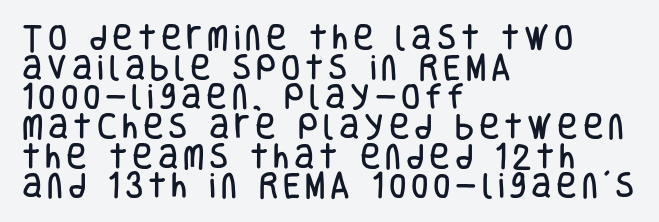
The image shows 28 px condensed sans-serif type, upright; set left-aligned, tight line spacing (1.06x), not underlined; low stroke contrast and a large x-height.
